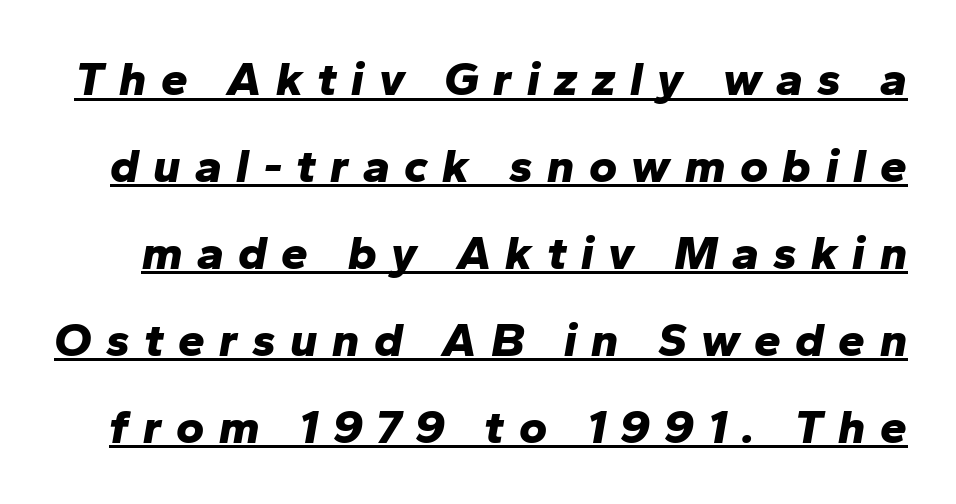
Q: Is the text bold? A: Yes.
Q: Is the text italic (slanted)? A: Yes, it leans right by about 10 degrees.
Q: Is the text underlined? A: Yes.
Q: Is the spacing between letters normal or unusually wide? A: Unusually wide.
Q: Width (condensed, normal, or wide)? A: Normal.
Q: Stroke contrast? A: Low.
Q: x-height? A: Medium.
Q: Monospaced? A: No.
